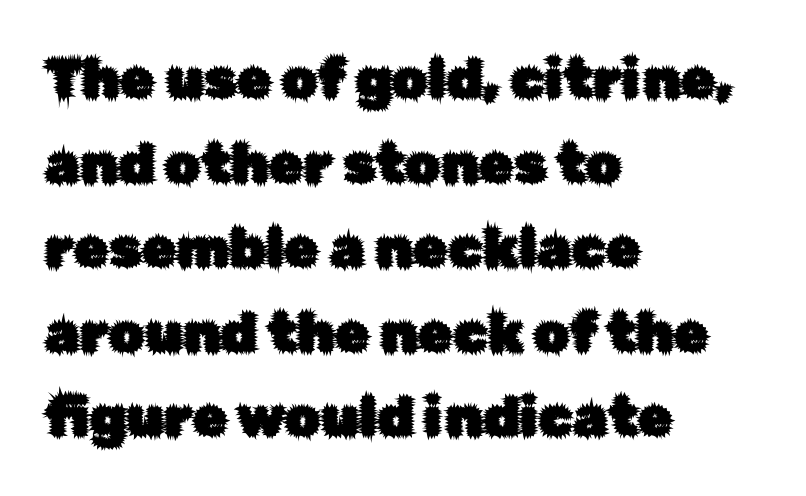
{"serif": "no", "italic": "no", "width": "normal", "stroke_contrast": "low", "x_height": "medium", "monospaced": "no", "underline": "no", "align": "left", "line_spacing": "normal", "line_spacing_ratio": 1.51, "letter_spacing": "normal", "letter_spacing_em": 0.0, "glyph_px": 56}
